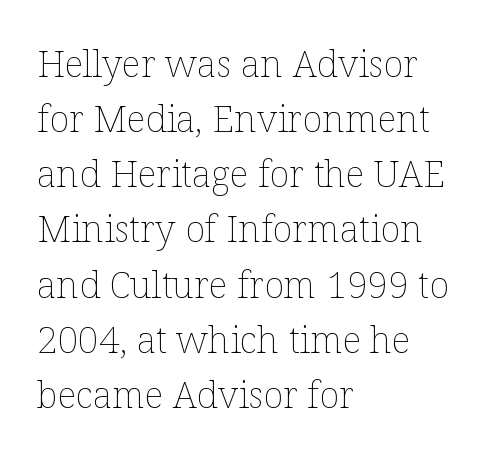
Left-aligned paragraph, ragged on the right. Clear beneath every line of the passage. The passage shown stacks its lines at a standard gap. Spacing verdict: proportional, widths tailored to each character. Characters follow at the spacing the type designer built in.
